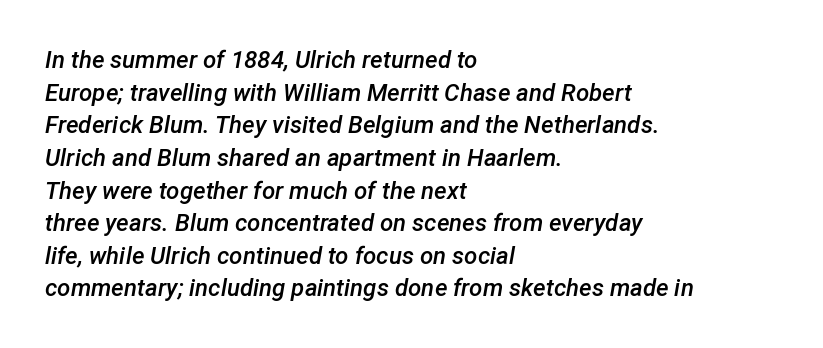
Line spacing here is normal. The specimen omits any rule beneath the text block's lines. The face used here is a semibold: visibly heavier than regular, lighter than bold. The rag falls on the right side of this text block. Characters follow at the spacing the type designer built in. Does the lettering tilt? It does — this is italic.
